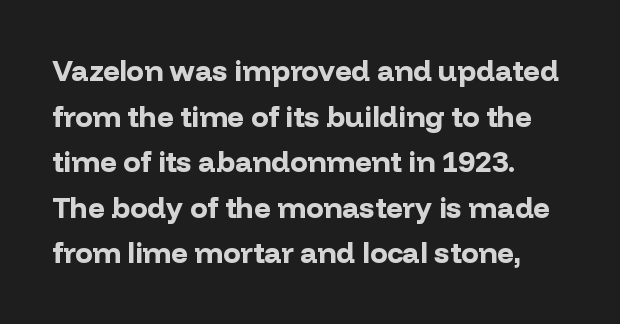
Q: Is the text bold? A: Yes.
Q: Is the text italic (slanted)? A: No, it is upright.
Q: Is the typeface a serif or a sans-serif typeface? A: Sans-serif.
Q: Is the text underlined? A: No.
Q: How is the paragraph aligned? A: Left-aligned.
Q: Is the spacing between letters normal or unusually wide? A: Normal.
Q: Is the spacing between lines tight, normal or loose? A: Normal.
Q: Width (condensed, normal, or wide)? A: Normal.
Q: Stroke contrast? A: Low.
Q: x-height? A: Medium.
Q: Monospaced? A: No.
